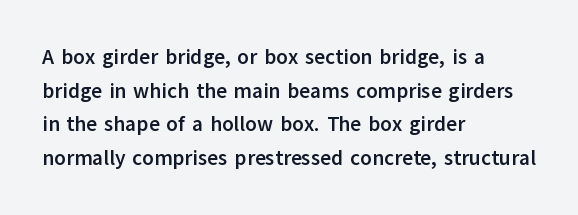
Q: Is the text bold? A: Yes.
Q: Is the text italic (slanted)? A: No, it is upright.
Q: Is the text underlined? A: No.
Q: How is the paragraph aligned? A: Left-aligned.
Q: Is the spacing between letters normal or unusually wide? A: Normal.
Q: Is the spacing between lines tight, normal or loose? A: Normal.
